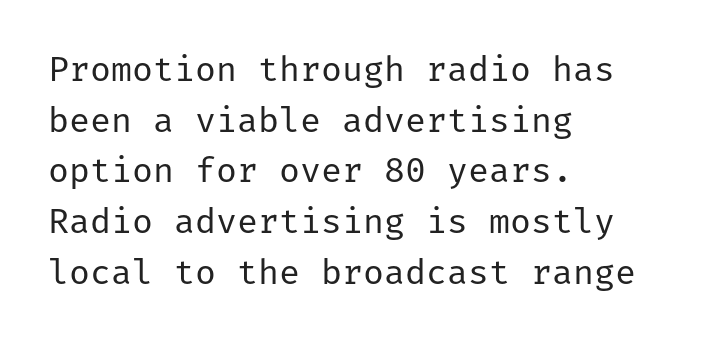
{"serif": "no", "italic": "no", "bold": "no", "weight": "regular", "width": "normal", "stroke_contrast": "low", "x_height": "medium", "underline": "no", "align": "left", "line_spacing": "normal", "line_spacing_ratio": 1.45, "letter_spacing": "normal", "letter_spacing_em": 0.0, "glyph_px": 35}
